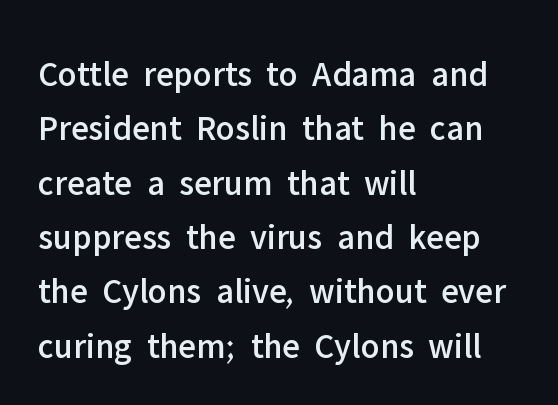
{"serif": "no", "italic": "no", "width": "normal", "stroke_contrast": "low", "x_height": "medium", "monospaced": "no", "underline": "no", "align": "left", "line_spacing": "normal", "line_spacing_ratio": 1.51, "letter_spacing": "normal", "letter_spacing_em": 0.0, "glyph_px": 36}
